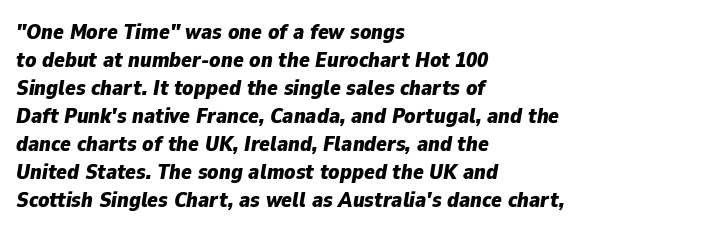
The image shows 22 px bold type, italic (leaning right); set left-aligned, normal line spacing (1.27x), normal letter spacing, not underlined.
